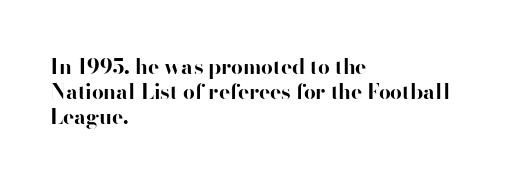
Q: Is the text bold? A: Yes.
Q: Is the text italic (slanted)? A: No, it is upright.
Q: Is the text underlined? A: No.
Q: How is the paragraph aligned? A: Left-aligned.
Q: Is the spacing between letters normal or unusually wide? A: Normal.
